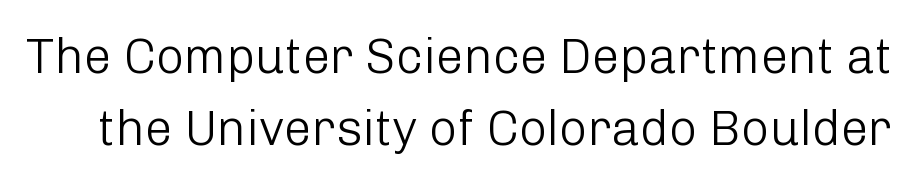
The image shows 49 px light sans-serif type, upright; set normal line spacing (1.47x), normal letter spacing, not underlined; low stroke contrast and a medium x-height.
